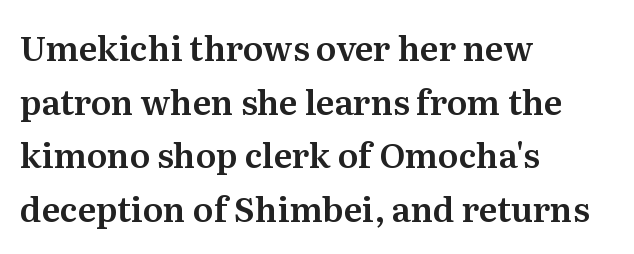
Q: Is the text italic (slanted)? A: No, it is upright.
Q: Is the typeface a serif or a sans-serif typeface? A: Serif.
Q: Is the text underlined? A: No.
Q: How is the paragraph aligned? A: Left-aligned.
Q: Is the spacing between letters normal or unusually wide? A: Normal.
Q: Is the spacing between lines tight, normal or loose? A: Normal.
Q: Width (condensed, normal, or wide)? A: Normal.
Q: Stroke contrast? A: Medium.
Q: x-height? A: Medium.
Q: Monospaced? A: No.
